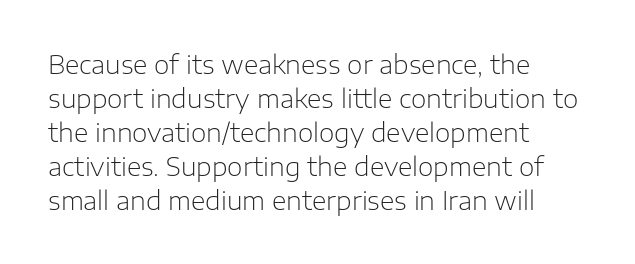
Q: Is the text bold? A: No.
Q: Is the text italic (slanted)? A: No, it is upright.
Q: Is the text underlined? A: No.
Q: How is the paragraph aligned? A: Left-aligned.
Q: Is the spacing between letters normal or unusually wide? A: Normal.
Q: Is the spacing between lines tight, normal or loose? A: Normal.
